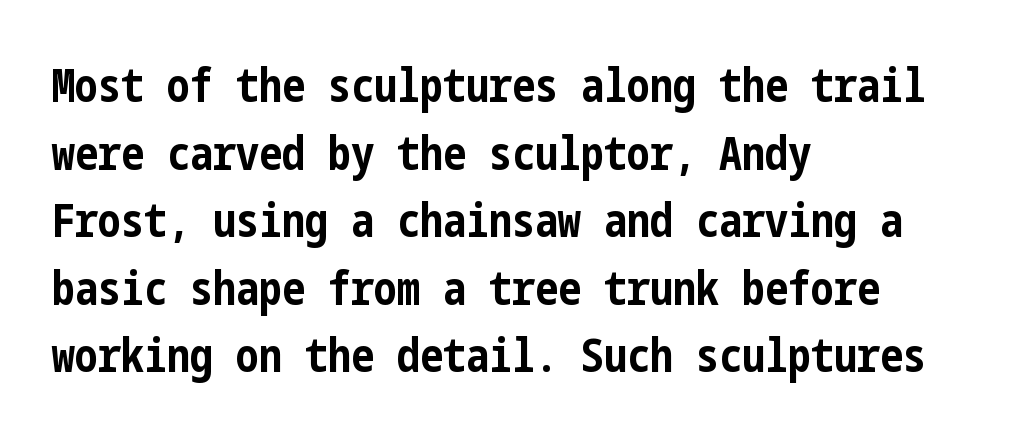
The image shows 46 px bold, condensed sans-serif type, upright; set left-aligned, normal line spacing (1.47x), normal letter spacing, not underlined; low stroke contrast and a medium x-height.
